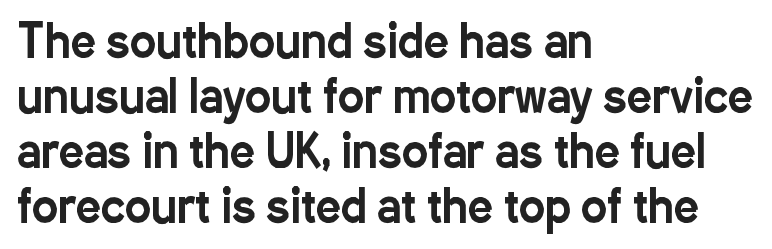
Upright lettering throughout. The gaps between neighbouring characters are ordinary and unremarkable. Glance below the letters and you will spot only blank space. Horizontal alignment here is leftward, the default for most running prose.
